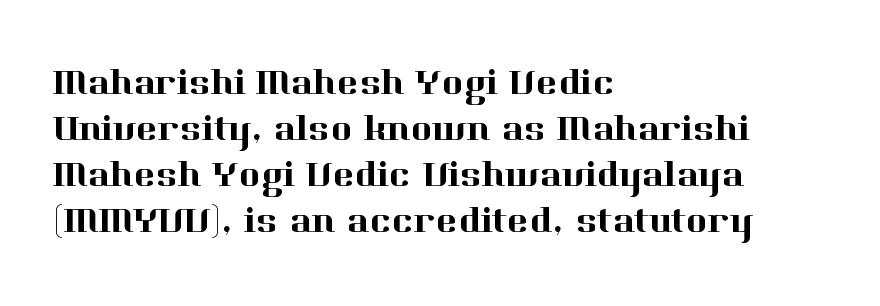
{"serif": "yes", "italic": "no", "width": "normal", "stroke_contrast": "high", "x_height": "medium", "monospaced": "no", "underline": "no", "align": "left", "line_spacing_ratio": 1.24, "letter_spacing": "normal", "letter_spacing_em": 0.0, "glyph_px": 37}
